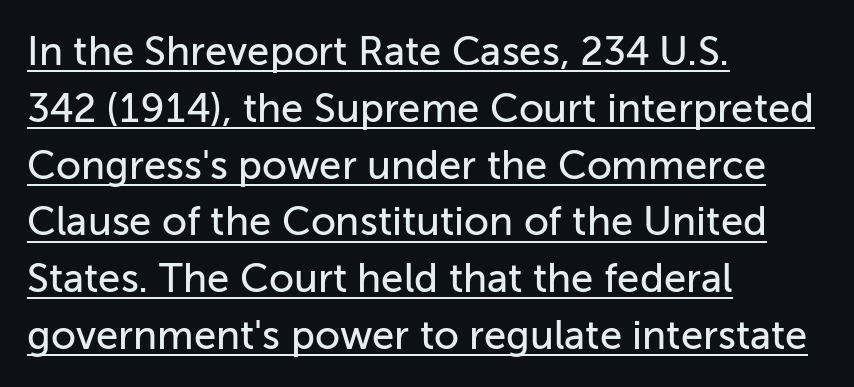
This sample carries an underscore along the baseline area. Here the glyphs are tracked normally, forming tight word shapes. Do the characters align in a grid? No, the font is proportional. Tall strokes in this sample are plumb rather than angled. The text block is weighted toward the left margin, trailing off unevenly rightward.
